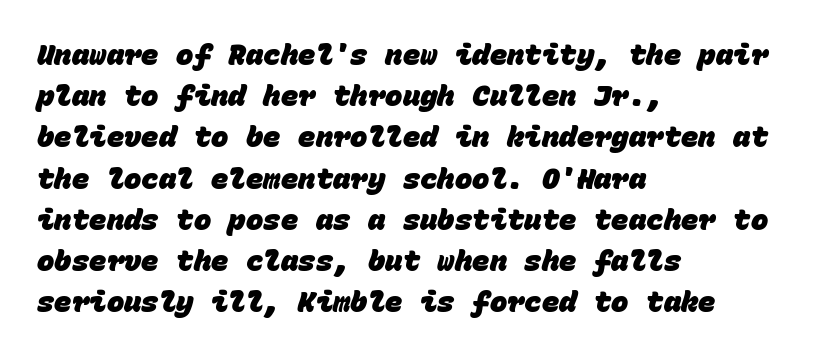
The rendering uses a bold face; every stroke is thick and dark. Just letters on the line, the space beneath them empty. Evenly set lines give the paragraph a standard silhouette. This is sans-serif lettering, the kind often seen on screens and signage. The paragraph shown leans on its left margin.
